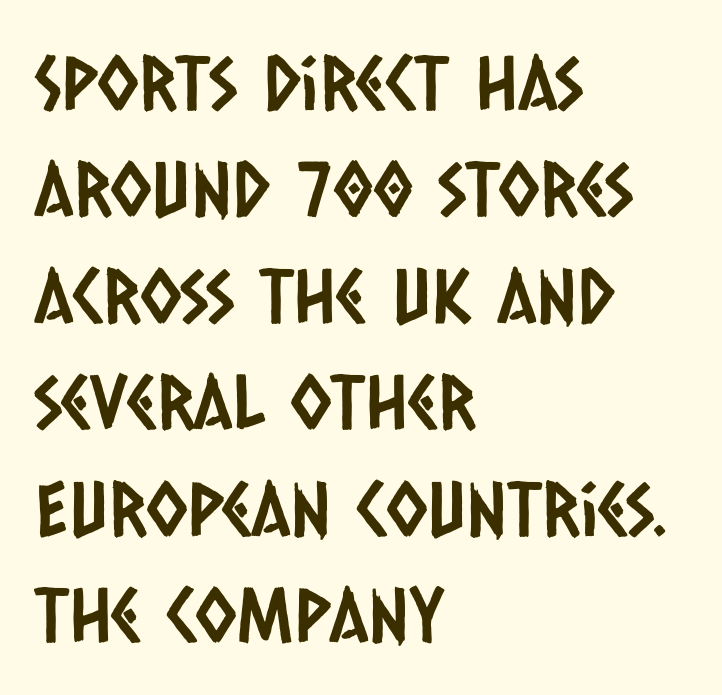
{"serif": "no", "width": "condensed", "stroke_contrast": "low", "x_height": "large", "monospaced": "no", "underline": "no", "align": "left", "line_spacing": "normal", "line_spacing_ratio": 1.42, "letter_spacing": "normal", "letter_spacing_em": 0.0, "glyph_px": 75}
